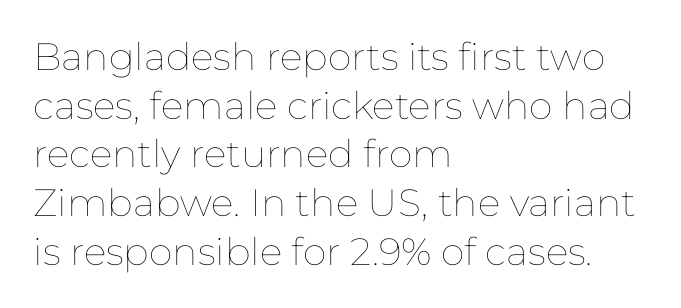
A roman cut, with each character standing at attention. Descenders hang freely into open space. Horizontal alignment here is leftward, the default for most running prose. Varying glyph widths throughout — classic text-font behaviour. There is no visible air inserted between adjacent glyphs. Is the stroke heavy? The answer is a plain regular-or-lighter.
